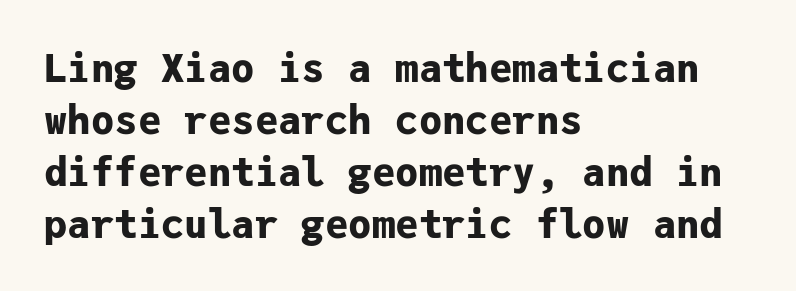
Q: Is the text bold? A: Yes.
Q: Is the text italic (slanted)? A: No, it is upright.
Q: Is the typeface a serif or a sans-serif typeface? A: Sans-serif.
Q: Is the text underlined? A: No.
Q: How is the paragraph aligned? A: Left-aligned.
Q: Is the spacing between letters normal or unusually wide? A: Normal.
Q: Is the spacing between lines tight, normal or loose? A: Normal.
Q: Width (condensed, normal, or wide)? A: Normal.
Q: Stroke contrast? A: Low.
Q: x-height? A: Medium.
Q: Monospaced? A: Yes.
